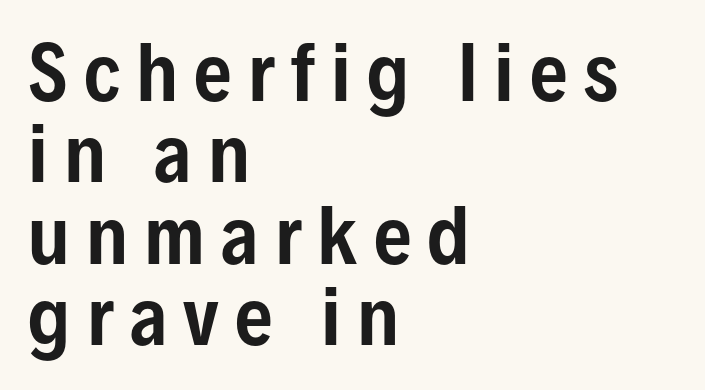
These lines huddle together more closely than default settings would place them. Spacing verdict: proportional, widths tailored to each character. The specimen reads as upright at a glance. Letter spacing: wide.
